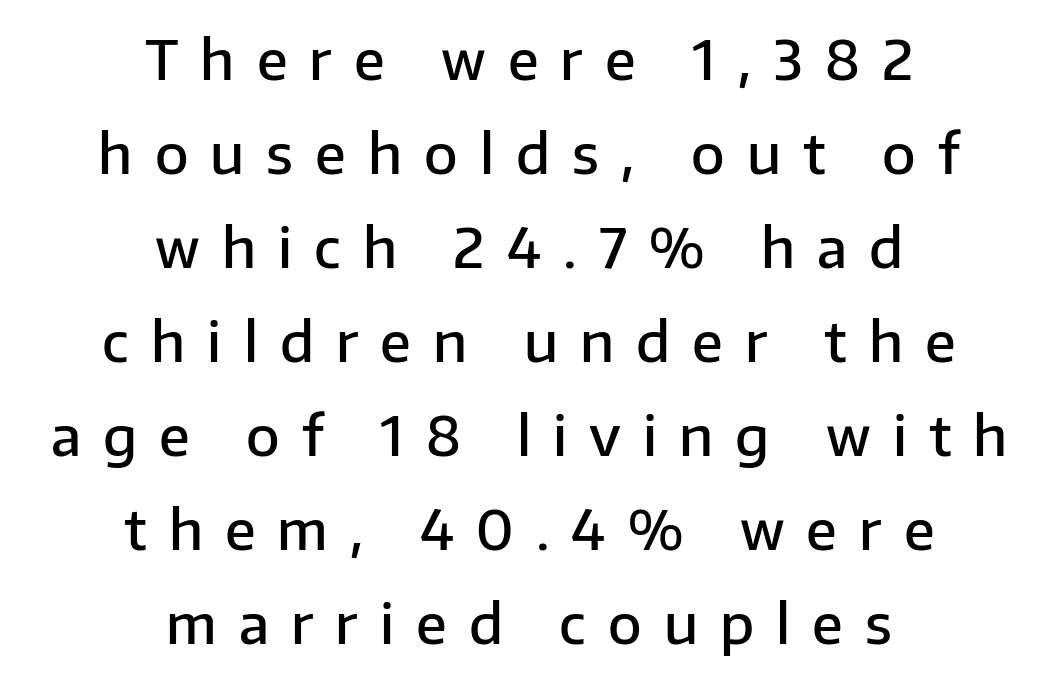
The image shows 55 px semibold sans-serif type, upright; set centered, line spacing 1.71x, unusually wide letter spacing (+0.4 em), not underlined; low stroke contrast and a medium x-height.
